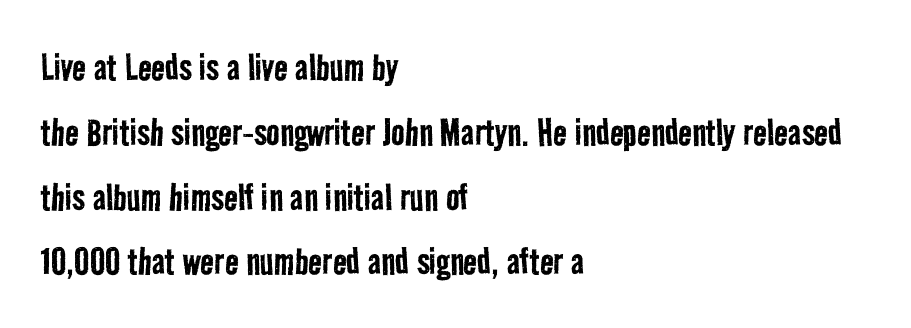
The rendering uses natural spacing where letterforms have individual widths. Notice how descenders clear the ascenders below comfortably — that's standard leading. The type is set solid horizontally, with unmodified tracking. Does the type have serifs? No, each stem ends abruptly. Short and long lines alike share a common starting point at left. Weight: regular or lighter.
